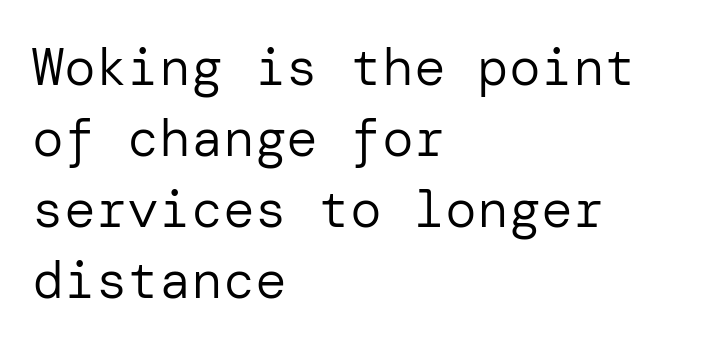
The image shows 53 px regular-weight sans-serif type, upright; set left-aligned, normal line spacing (1.34x), normal letter spacing, not underlined; low stroke contrast and a medium x-height.
